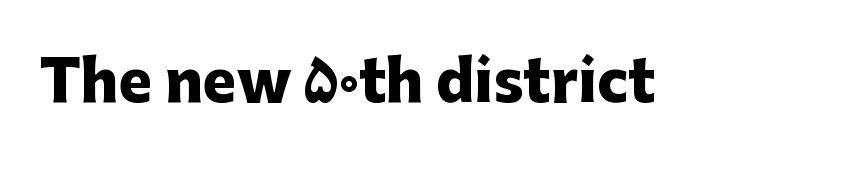
The image shows 57 px heavy sans-serif type, upright; set normal letter spacing, not underlined; low stroke contrast and a medium x-height.
